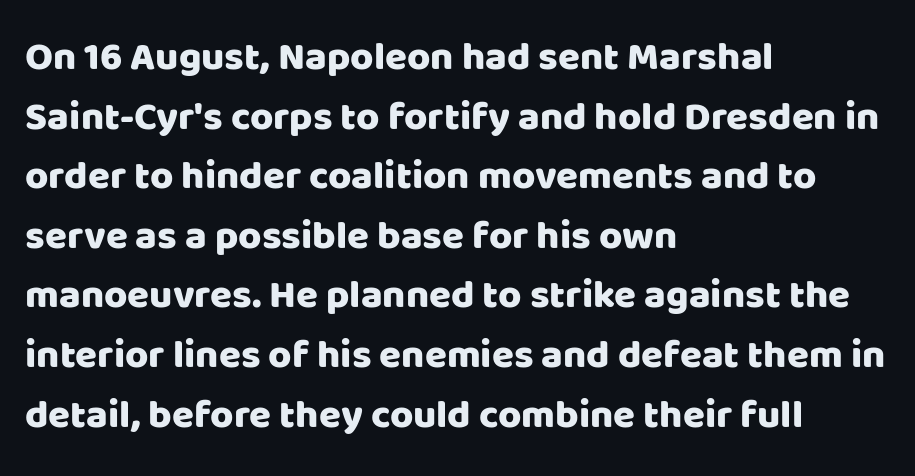
Q: Is the text italic (slanted)? A: No, it is upright.
Q: Is the typeface a serif or a sans-serif typeface? A: Sans-serif.
Q: Is the text underlined? A: No.
Q: How is the paragraph aligned? A: Left-aligned.
Q: Is the spacing between letters normal or unusually wide? A: Normal.
Q: Is the spacing between lines tight, normal or loose? A: Normal.
Q: Width (condensed, normal, or wide)? A: Normal.
Q: Stroke contrast? A: Low.
Q: x-height? A: Large.
Q: Monospaced? A: No.
